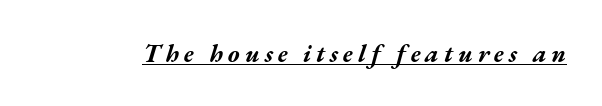
{"italic": "yes", "lean": "right", "slant_degrees": 17, "bold": "yes", "underline": "yes", "letter_spacing": "wide", "letter_spacing_em": 0.2, "glyph_px": 25}
